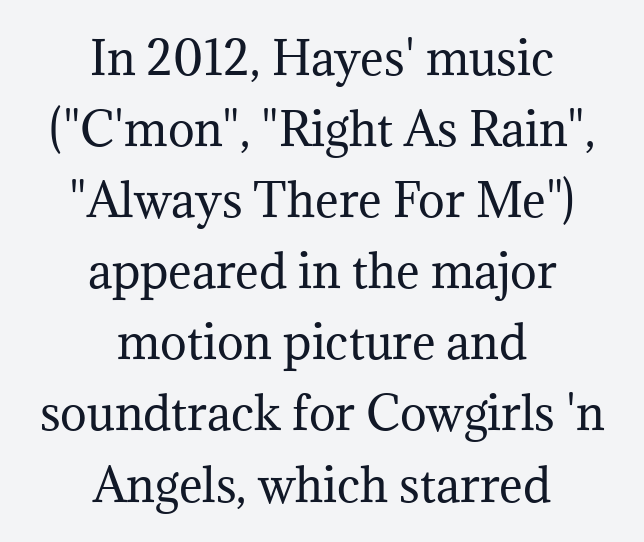
The image shows 45 px regular-weight serif type, upright; set centered, normal line spacing (1.58x), normal letter spacing, not underlined; medium stroke contrast and a medium x-height.
